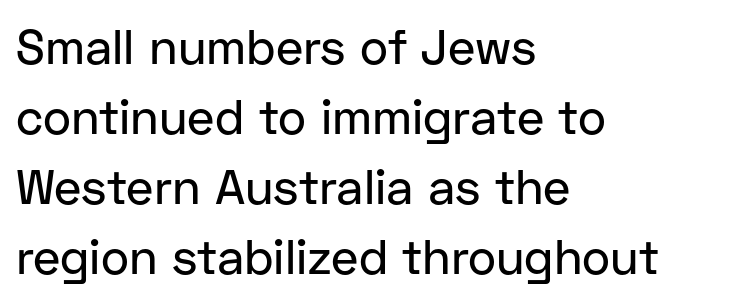
The image shows 48 px sans-serif type, upright; set left-aligned, normal line spacing (1.46x), normal letter spacing, not underlined; low stroke contrast and a medium x-height.
